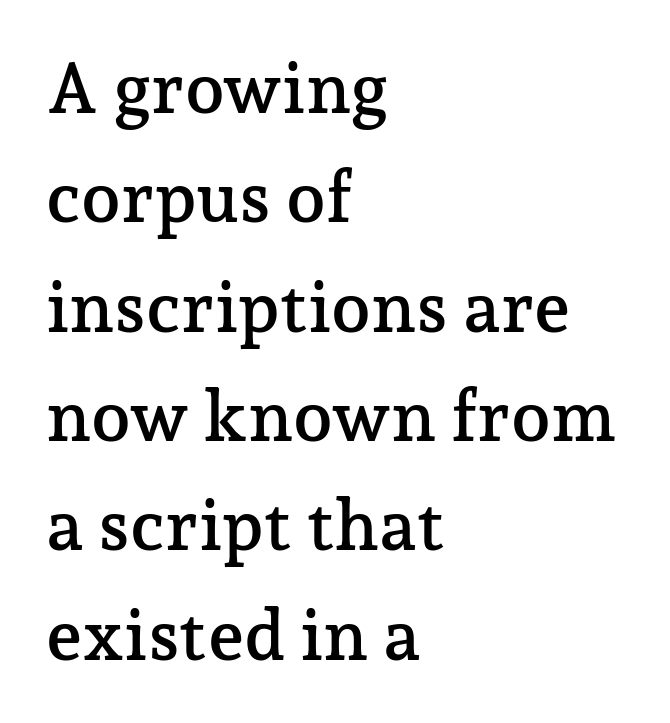
The image shows 71 px serif type, upright; set left-aligned, normal line spacing (1.54x), normal letter spacing, not underlined; low stroke contrast and a medium x-height.
